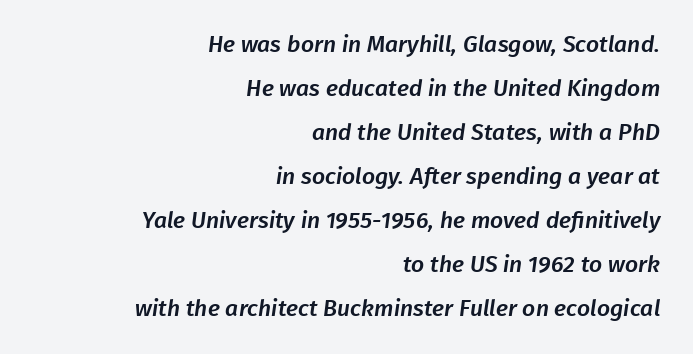
Whoever set this chose breathing room over compactness in the vertical rhythm. The letters sit at their default tracking, neither squeezed nor spread. Bare-footed words on every line. Each line ends at the same right margin while the left side varies.
